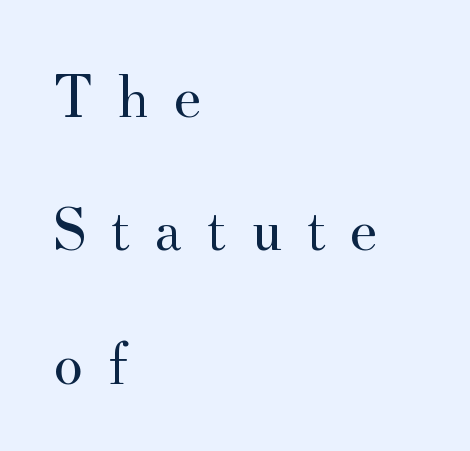
The image shows 62 px regular-weight serif type, upright; set left-aligned, loose line spacing (2.15x), unusually wide letter spacing (+0.4 em), not underlined; medium stroke contrast and a small x-height.
